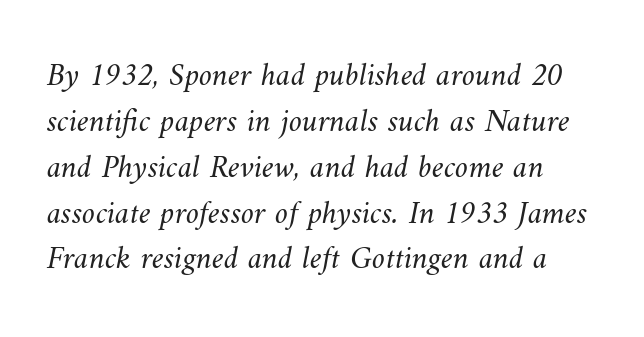
{"bold": "no", "weight": "light", "width": "normal", "stroke_contrast": "medium", "x_height": "small", "monospaced": "no", "underline": "no", "line_spacing": "normal", "line_spacing_ratio": 1.39, "letter_spacing": "normal", "letter_spacing_em": 0.0, "glyph_px": 33}
